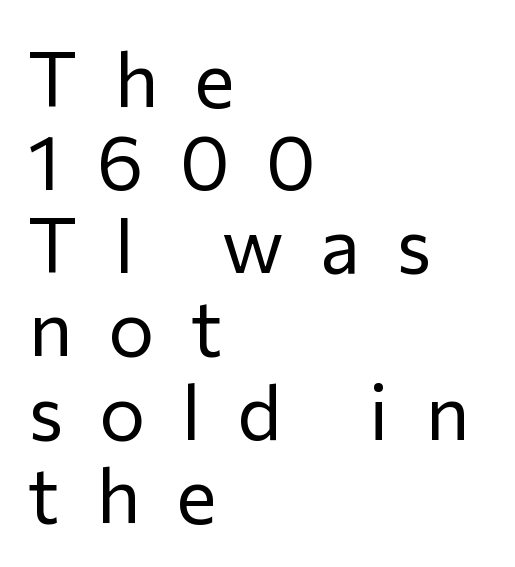
The image shows 77 px regular-weight sans-serif type, upright; set left-aligned, tight line spacing (1.08x), unusually wide letter spacing (+0.47 em), not underlined; low stroke contrast and a medium x-height.
